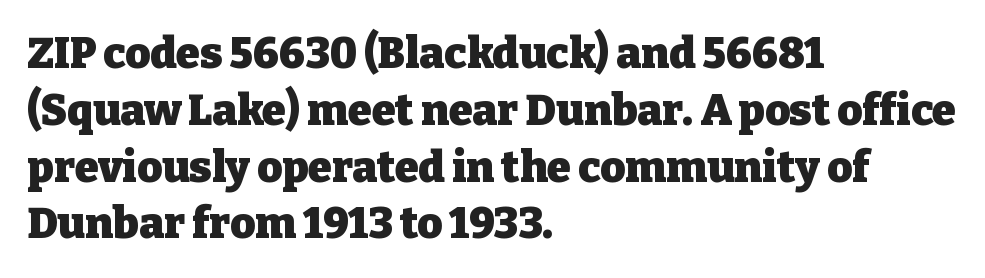
The image shows 43 px heavy serif type, upright; set left-aligned, normal line spacing (1.32x), normal letter spacing, not underlined; low stroke contrast and a medium x-height.
